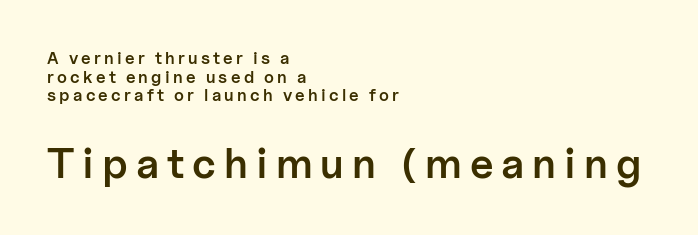
The image shows 42 px semibold sans-serif type, upright; set left-aligned, tight line spacing (1.1x), not underlined; the second (bottom) block is 2.47x larger; low stroke contrast and a medium x-height.
